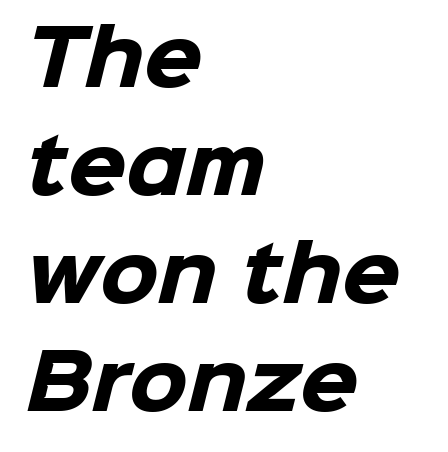
Q: Is the text bold? A: Yes.
Q: Is the typeface a serif or a sans-serif typeface? A: Sans-serif.
Q: Is the text underlined? A: No.
Q: How is the paragraph aligned? A: Left-aligned.
Q: Is the spacing between letters normal or unusually wide? A: Normal.
Q: Is the spacing between lines tight, normal or loose? A: Normal.
Q: Width (condensed, normal, or wide)? A: Normal.
Q: Stroke contrast? A: Low.
Q: x-height? A: Medium.
Q: Monospaced? A: No.
